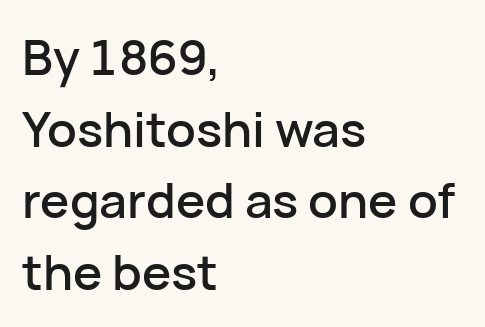
Q: Is the text italic (slanted)? A: No, it is upright.
Q: Is the typeface a serif or a sans-serif typeface? A: Sans-serif.
Q: Is the text underlined? A: No.
Q: How is the paragraph aligned? A: Left-aligned.
Q: Is the spacing between letters normal or unusually wide? A: Normal.
Q: Is the spacing between lines tight, normal or loose? A: Normal.
Q: Width (condensed, normal, or wide)? A: Normal.
Q: Stroke contrast? A: Low.
Q: x-height? A: Medium.
Q: Monospaced? A: No.
